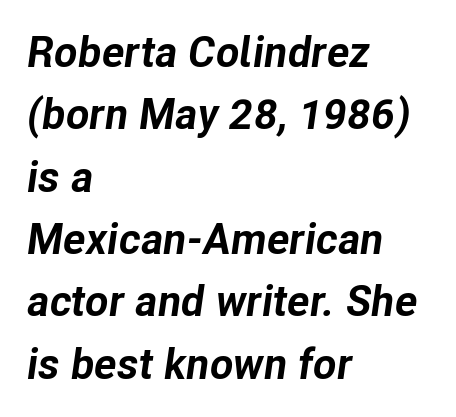
{"italic": "yes", "lean": "right", "slant_degrees": 8, "bold": "yes", "weight": "bold", "width": "normal", "stroke_contrast": "low", "x_height": "medium", "monospaced": "no", "underline": "no", "align": "left", "line_spacing": "normal", "line_spacing_ratio": 1.45, "letter_spacing": "normal", "letter_spacing_em": 0.0, "glyph_px": 43}
